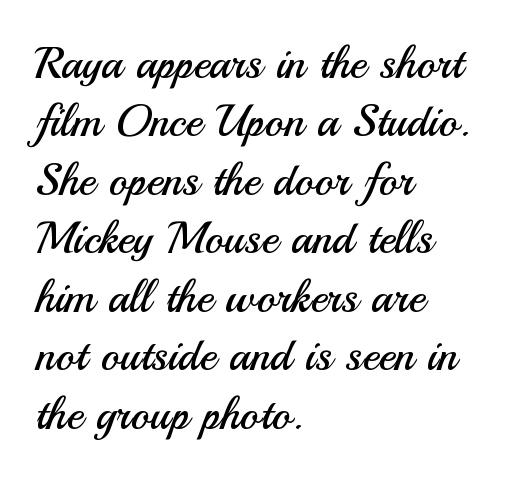
Q: Is the text bold? A: No.
Q: Is the text italic (slanted)? A: Yes.
Q: Is the typeface a serif or a sans-serif typeface? A: Sans-serif.
Q: Is the text underlined? A: No.
Q: How is the paragraph aligned? A: Left-aligned.
Q: Is the spacing between letters normal or unusually wide? A: Normal.
Q: Is the spacing between lines tight, normal or loose? A: Normal.
Q: Width (condensed, normal, or wide)? A: Normal.
Q: Stroke contrast? A: Medium.
Q: x-height? A: Small.
Q: Monospaced? A: No.
